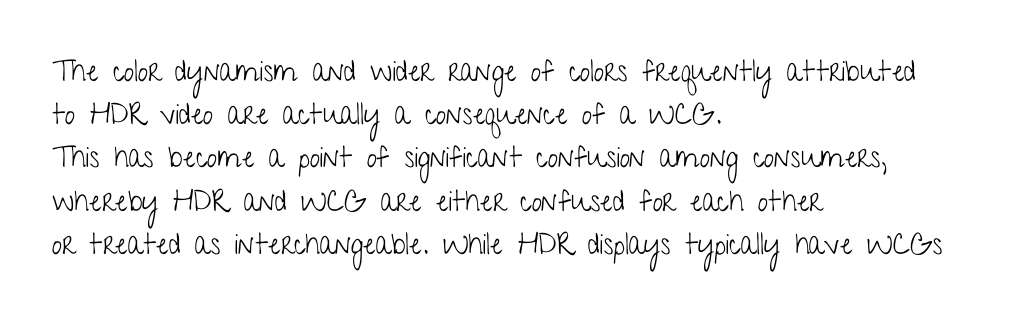
Q: Is the text bold? A: No.
Q: Is the text italic (slanted)? A: No, it is upright.
Q: Is the typeface a serif or a sans-serif typeface? A: Sans-serif.
Q: Is the text underlined? A: No.
Q: How is the paragraph aligned? A: Left-aligned.
Q: Is the spacing between letters normal or unusually wide? A: Normal.
Q: Is the spacing between lines tight, normal or loose? A: Normal.
Q: Width (condensed, normal, or wide)? A: Condensed.
Q: Stroke contrast? A: Low.
Q: x-height? A: Medium.
Q: Monospaced? A: No.
